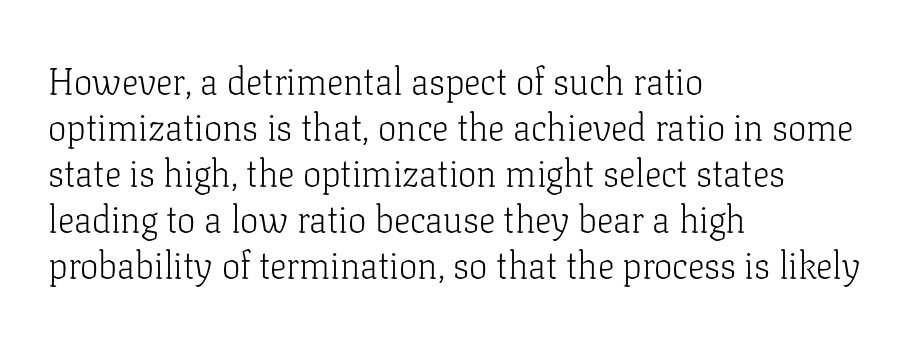
{"serif": "yes", "italic": "no", "bold": "no", "weight": "light", "width": "normal", "stroke_contrast": "low", "x_height": "medium", "monospaced": "no", "underline": "no", "align": "left", "line_spacing_ratio": 1.24, "letter_spacing": "normal", "letter_spacing_em": 0.0, "glyph_px": 37}
